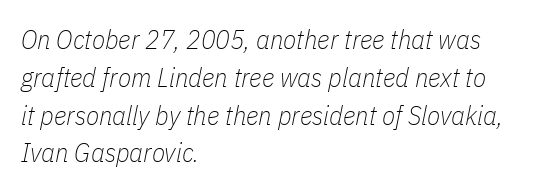
The image shows 27 px text type, italic (leaning right); set left-aligned, normal line spacing (1.4x), normal letter spacing, not underlined.
